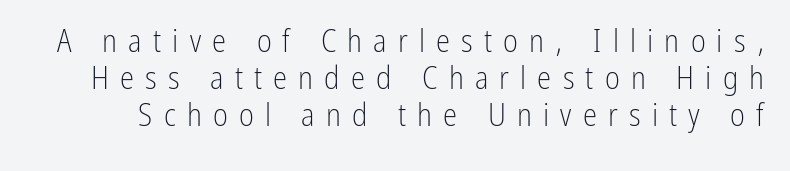
Caption: expanded tracking, letters set apart. This rendering employs a face without finishing strokes, i.e., a sans-serif. Is this a heavy cut? Hardly; it is regular or lighter. The letters advance in unequal steps, a hallmark of proportional type.
